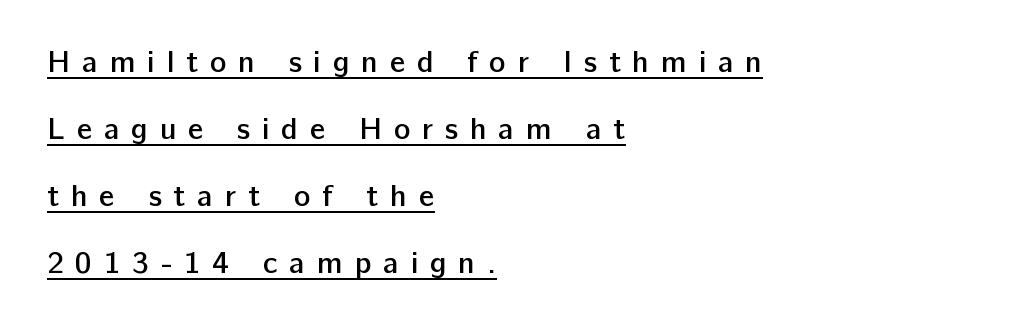
{"serif": "no", "italic": "no", "bold": "semi", "weight": "semibold", "width": "normal", "stroke_contrast": "low", "x_height": "medium", "monospaced": "no", "underline": "yes", "align": "left", "line_spacing": "loose", "line_spacing_ratio": 2.16, "letter_spacing": "wide", "letter_spacing_em": 0.38, "glyph_px": 31}
